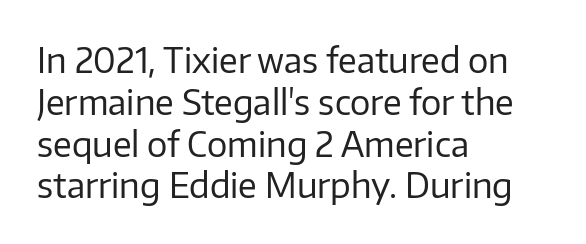
The image shows 34 px regular-weight sans-serif type, upright; set left-aligned, line spacing 1.23x, normal letter spacing, not underlined; low stroke contrast and a medium x-height.
